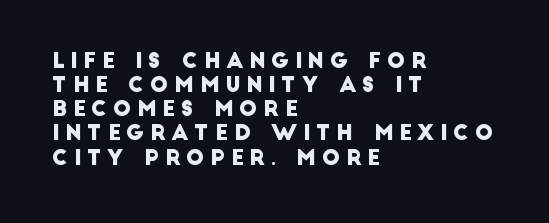
How would I describe the line gaps? Narrow and economical. The specimen omits any rule beneath the text block's lines. The rendering anchors every line to the left-hand side. Students, note that the glyphs here are deliberately spaced far apart.
